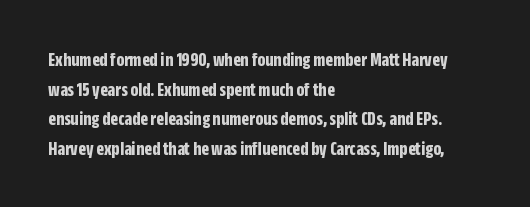
Q: Is the text bold? A: Yes.
Q: Is the text italic (slanted)? A: No, it is upright.
Q: Is the text underlined? A: No.
Q: How is the paragraph aligned? A: Left-aligned.
Q: Is the spacing between letters normal or unusually wide? A: Normal.
Q: Is the spacing between lines tight, normal or loose? A: Normal.
